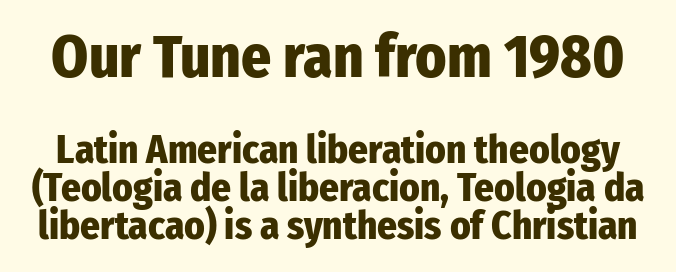
The image shows 59 px heavy, condensed sans-serif type, upright; set tight line spacing (0.98x), normal letter spacing, not underlined; the first (top) block is 1.51x larger; low stroke contrast and a medium x-height.
